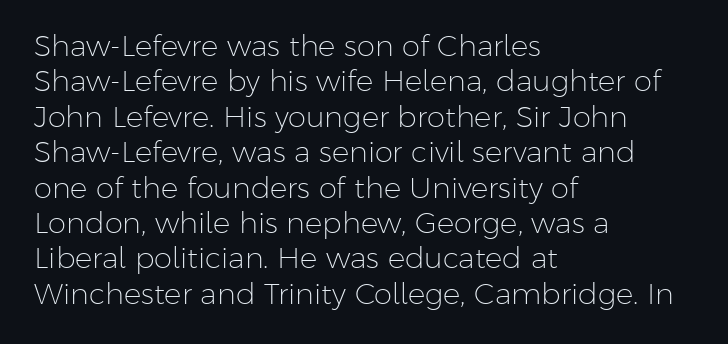
The image shows 29 px light sans-serif type, upright; set left-aligned, line spacing 1.22x, normal letter spacing, not underlined; low stroke contrast and a medium x-height.
